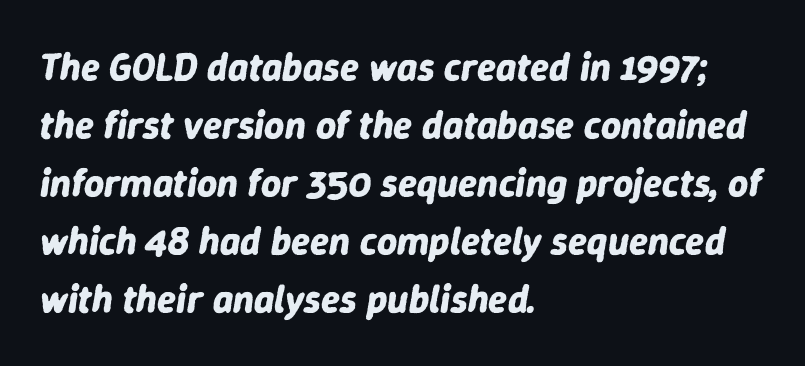
Q: Is the text bold? A: Yes.
Q: Is the text italic (slanted)? A: Yes, it leans right by about 9 degrees.
Q: Is the text underlined? A: No.
Q: How is the paragraph aligned? A: Left-aligned.
Q: Is the spacing between letters normal or unusually wide? A: Normal.
Q: Is the spacing between lines tight, normal or loose? A: Normal.
Q: Width (condensed, normal, or wide)? A: Normal.
Q: Stroke contrast? A: Low.
Q: x-height? A: Medium.
Q: Monospaced? A: No.
